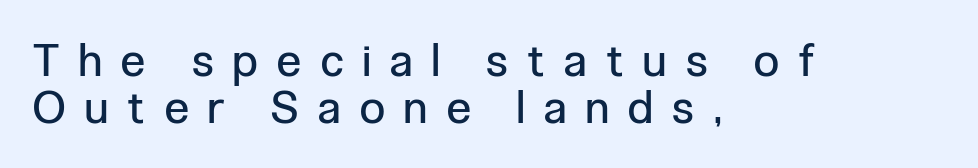
{"serif": "no", "italic": "no", "bold": "no", "weight": "regular", "width": "condensed", "stroke_contrast": "low", "x_height": "medium", "monospaced": "no", "underline": "no", "align": "left", "line_spacing": "tight", "line_spacing_ratio": 1.05, "letter_spacing": "wide", "letter_spacing_em": 0.44, "glyph_px": 45}
